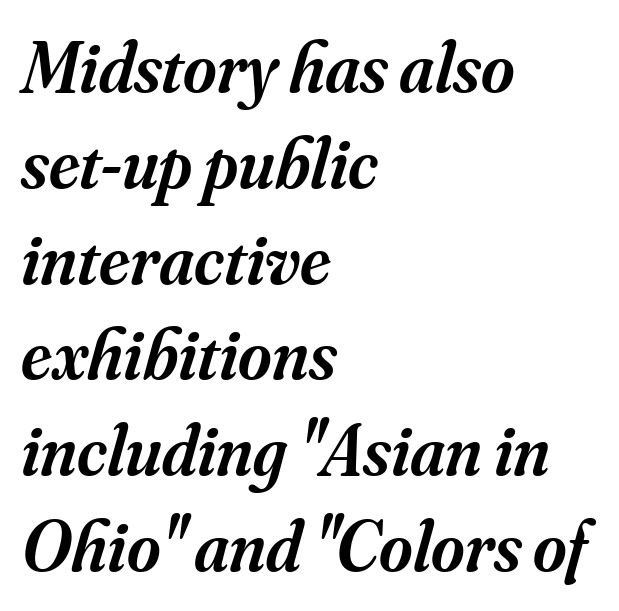
The line texture is even and compact thanks to regular tracking. A bare baseline throughout the passage. Quick note: interline space is typical. Teacher's note: observe the even left margin — that is flush-left alignment. In terms of posture, this sample is oblique.
